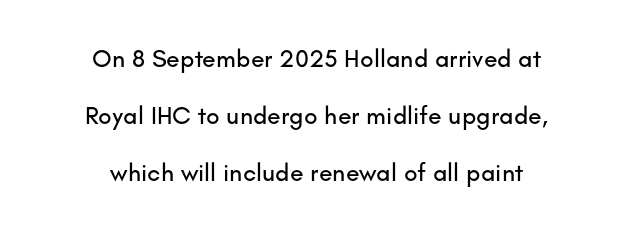
The image shows 25 px text type, upright; set centered, loose line spacing (2.29x), normal letter spacing, not underlined.
